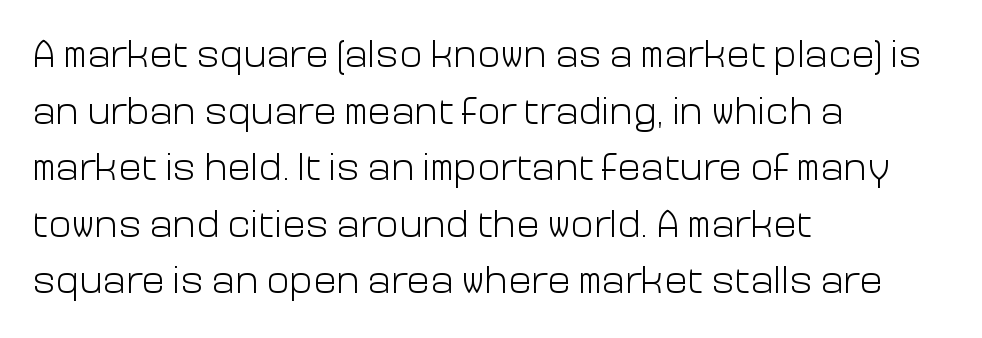
{"serif": "no", "italic": "no", "bold": "no", "weight": "light", "width": "normal", "stroke_contrast": "low", "x_height": "medium", "monospaced": "no", "underline": "no", "align": "left", "line_spacing": "normal", "line_spacing_ratio": 1.45, "letter_spacing": "normal", "letter_spacing_em": 0.0, "glyph_px": 39}
